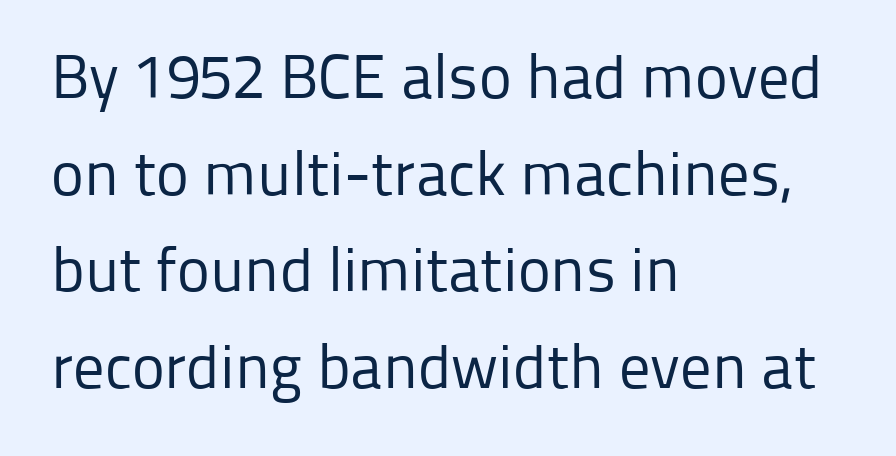
Q: Is the text bold? A: No.
Q: Is the text italic (slanted)? A: No, it is upright.
Q: Is the typeface a serif or a sans-serif typeface? A: Sans-serif.
Q: Is the text underlined? A: No.
Q: How is the paragraph aligned? A: Left-aligned.
Q: Is the spacing between letters normal or unusually wide? A: Normal.
Q: Is the spacing between lines tight, normal or loose? A: Normal.
Q: Width (condensed, normal, or wide)? A: Normal.
Q: Stroke contrast? A: Low.
Q: x-height? A: Medium.
Q: Monospaced? A: No.
